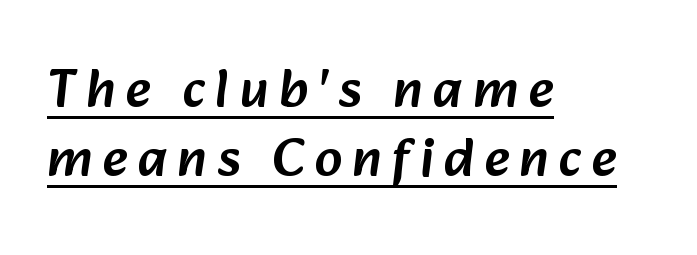
A typesetter would call this proportional, since set widths differ per character. The paragraph has a hard left edge and a soft right edge. Grotesque or geometric, the face here clearly has no serifs. Glance below the letters and you will spot a drawn line. Vertical spacing — default.
